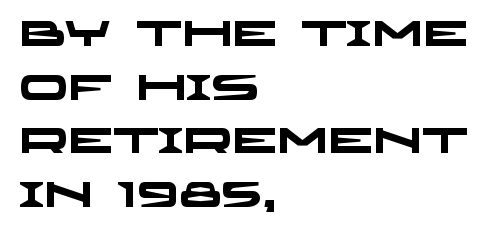
The lines sit at an ordinary, default distance from one another. Descenders hang freely into open space. Alignment: flush left. Stroke thickness is high; the sample reads as a true bold. The passage shown is typeset with a sans-serif family.
